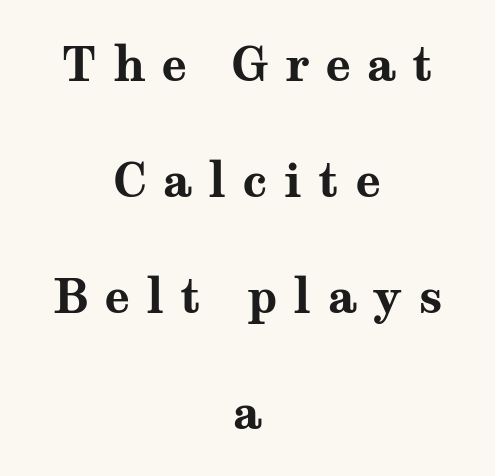
Q: Is the text bold? A: Yes.
Q: Is the text italic (slanted)? A: No, it is upright.
Q: Is the typeface a serif or a sans-serif typeface? A: Serif.
Q: Is the text underlined? A: No.
Q: How is the paragraph aligned? A: Centered.
Q: Is the spacing between letters normal or unusually wide? A: Unusually wide.
Q: Is the spacing between lines tight, normal or loose? A: Loose.
Q: Width (condensed, normal, or wide)? A: Wide.
Q: Stroke contrast? A: Medium.
Q: x-height? A: Medium.
Q: Monospaced? A: No.
